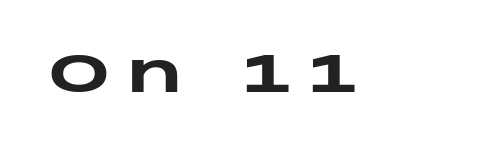
Q: Is the text bold? A: Yes.
Q: Is the text italic (slanted)? A: No, it is upright.
Q: Is the typeface a serif or a sans-serif typeface? A: Sans-serif.
Q: Is the text underlined? A: No.
Q: Is the spacing between letters normal or unusually wide? A: Unusually wide.
Q: Width (condensed, normal, or wide)? A: Wide.
Q: Stroke contrast? A: Low.
Q: x-height? A: Large.
Q: Monospaced? A: No.
